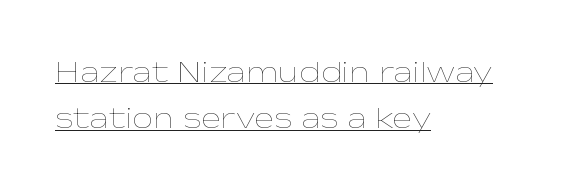
The image shows 30 px thin, wide type, upright; set left-aligned, normal line spacing (1.54x), normal letter spacing, underlined; low stroke contrast and a medium x-height.
